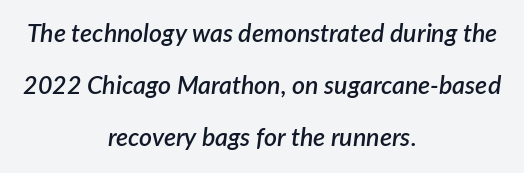
{"italic": "yes", "lean": "right", "slant_degrees": 7, "bold": "semi", "underline": "no", "align": "center", "line_spacing": "loose", "line_spacing_ratio": 2.09, "letter_spacing": "normal", "letter_spacing_em": 0.0, "glyph_px": 25}
